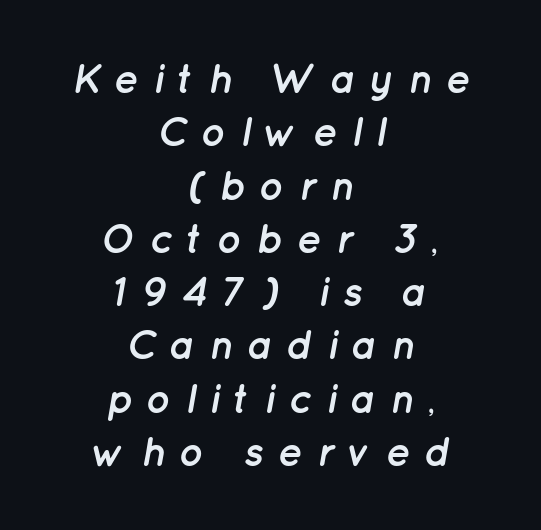
The image shows 41 px semibold type, italic (leaning right); set centered, normal line spacing (1.3x), unusually wide letter spacing (+0.33 em), not underlined; low stroke contrast and a medium x-height.
